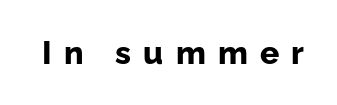
Unmarked baselines from the first word to the last. The face used here has the dense, thick strokes of a bold. The type sits square on the baseline with zero lean. A typesetter would call this proportional, since set widths differ per character.
